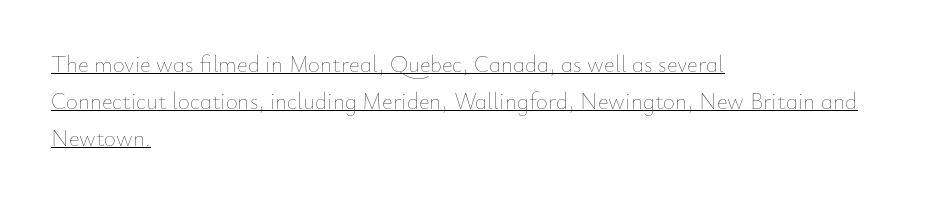
The image shows 23 px text type, upright; set left-aligned, normal line spacing (1.6x), normal letter spacing, underlined.
